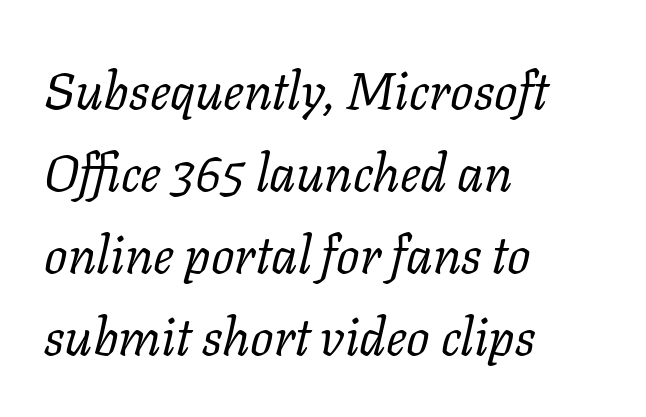
Look at the tracking — it's just the regular setting, nothing added. Underline: absent. No heavy texture on the line: the type isn't bold. Unlike a clean sans, this face finishes its strokes with serifs.
